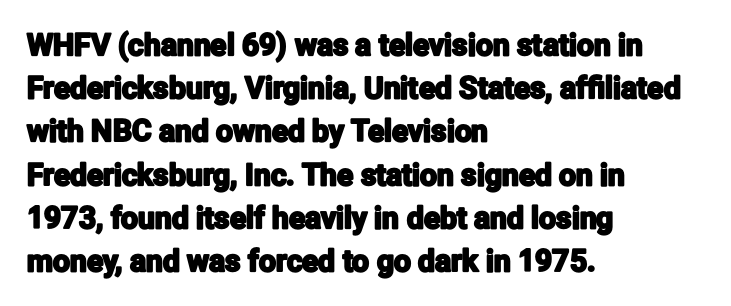
The image shows 30 px condensed sans-serif type, upright; set left-aligned, normal line spacing (1.44x), normal letter spacing, not underlined; low stroke contrast and a medium x-height.
